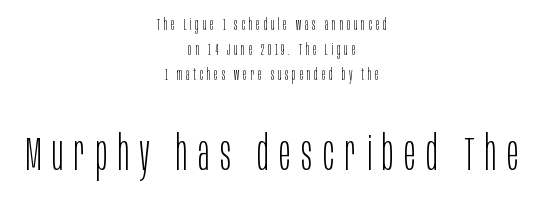
{"serif": "no", "italic": "no", "bold": "no", "weight": "light", "width": "condensed", "stroke_contrast": "low", "x_height": "large", "monospaced": "no", "underline": "no", "align": "center", "line_spacing": "normal", "line_spacing_ratio": 1.57, "letter_spacing": "wide", "letter_spacing_em": 0.22, "larger_block": "second", "size_ratio": 3.0, "glyph_px": 48}
